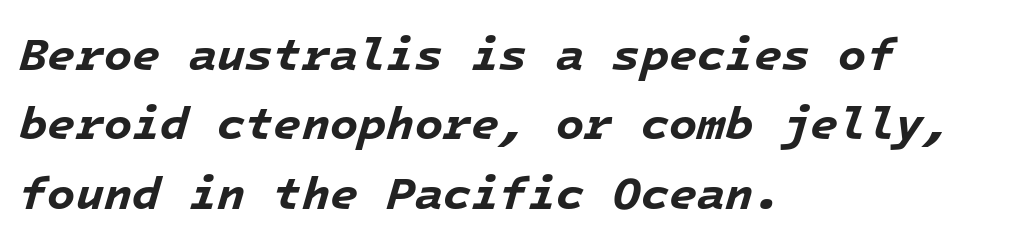
The image shows 46 px bold type, italic (leaning right), monospaced; set left-aligned, normal line spacing (1.51x), normal letter spacing, not underlined; low stroke contrast and a medium x-height.
